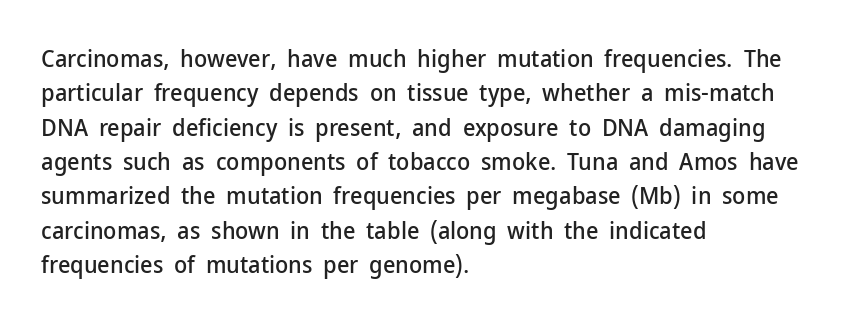
The rows are spaced the way most documents space them. Italic: no, the glyphs are upright roman. Reading down the block, your eye returns to a fixed left position each line. The words here are not underlined. Nothing unusual about the tracking: characters are spaced as the font intends.
